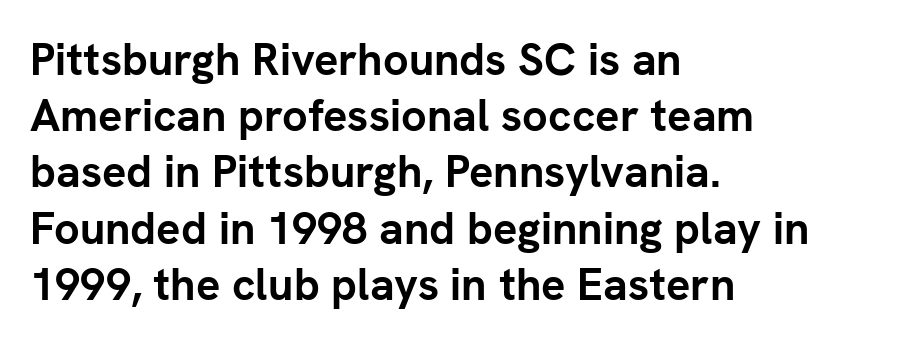
The image shows 45 px semibold sans-serif type, upright; set left-aligned, normal line spacing (1.25x), normal letter spacing, not underlined; low stroke contrast and a medium x-height.
